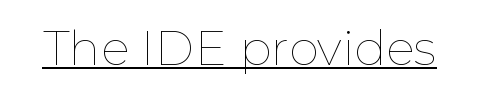
No chunkiness to these letters — they're not bold. Spacing between characters is what you'd get straight out of the box. The specimen includes a rule beneath the text block's lines. Spacing verdict: proportional, widths tailored to each character.
